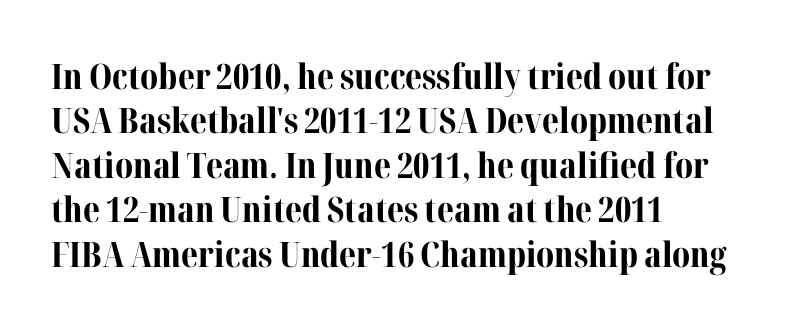
{"serif": "yes", "italic": "no", "bold": "yes", "weight": "bold", "width": "normal", "stroke_contrast": "medium", "x_height": "medium", "monospaced": "no", "underline": "no", "align": "left", "line_spacing": "normal", "line_spacing_ratio": 1.27, "letter_spacing": "normal", "letter_spacing_em": 0.0, "glyph_px": 35}
